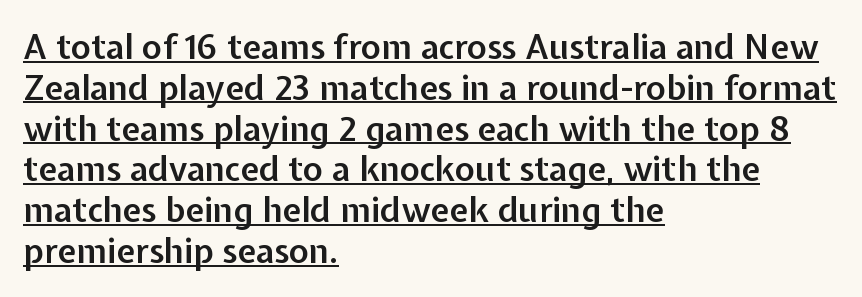
The image shows 34 px semibold sans-serif type, upright; set left-aligned, line spacing 1.2x, normal letter spacing, underlined; low stroke contrast and a medium x-height.
